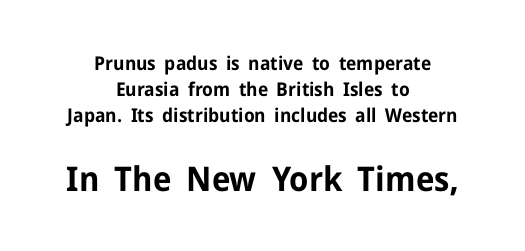
The paragraph shown floats in the horizontal middle. This sample uses an upright cut, with every glyph sitting square on the baseline. The face used here is proportionally spaced, like ordinary book or web type. Rows of type keep a routine distance in the vertical direction. No extra tracking has been applied to these lines.
